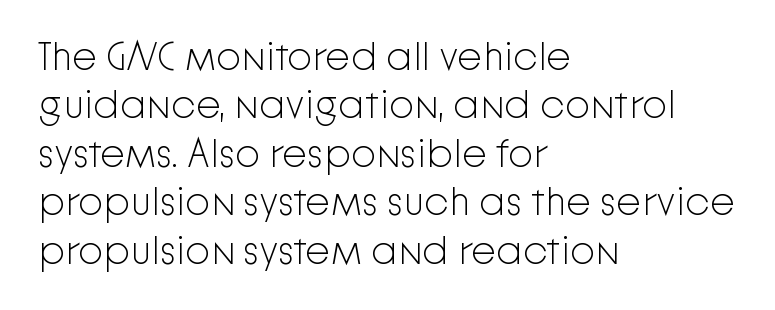
This sample uses plain, unmodified letter spacing. Varying glyph widths throughout — classic text-font behaviour. Classification — sans serif. The lettering holds an erect, upright posture throughout. The letters look calm and open, with moderate or lighter stems. The compositor pushed each line to the left boundary.
